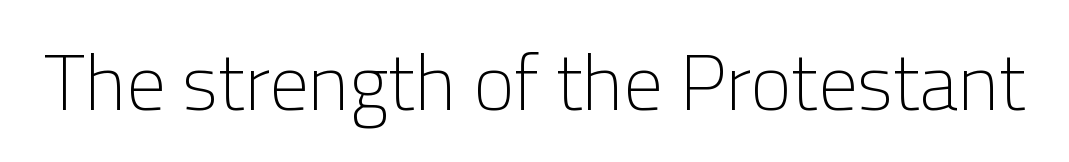
{"serif": "no", "italic": "no", "bold": "no", "weight": "light", "width": "normal", "stroke_contrast": "low", "x_height": "medium", "monospaced": "no", "underline": "no", "letter_spacing": "normal", "letter_spacing_em": 0.0, "glyph_px": 78}
